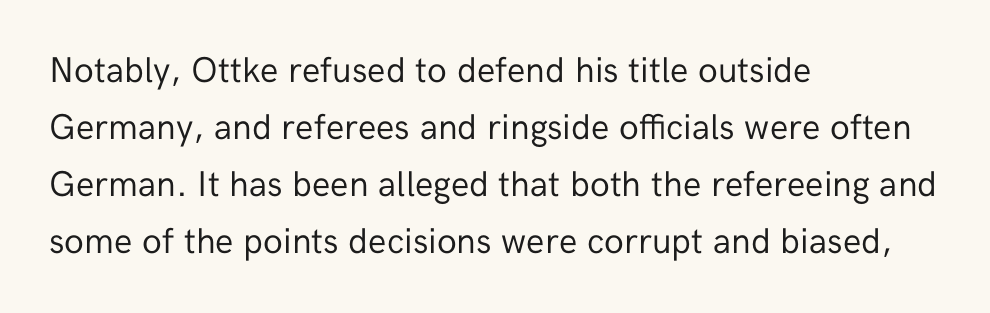
The image shows 36 px regular-weight sans-serif type, upright; set left-aligned, normal line spacing (1.58x), normal letter spacing, not underlined; low stroke contrast and a medium x-height.
